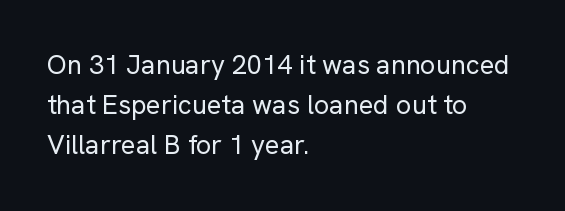
Q: Is the text bold? A: No.
Q: Is the text italic (slanted)? A: No, it is upright.
Q: Is the text underlined? A: No.
Q: How is the paragraph aligned? A: Left-aligned.
Q: Is the spacing between letters normal or unusually wide? A: Normal.
Q: Is the spacing between lines tight, normal or loose? A: Normal.
